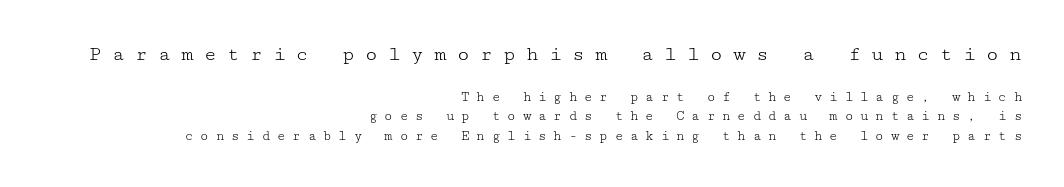
The image shows 21 px text type, upright; set right-aligned, normal line spacing (1.42x), unusually wide letter spacing (+0.49 em), not underlined; the first (top) block is 1.5x larger.
